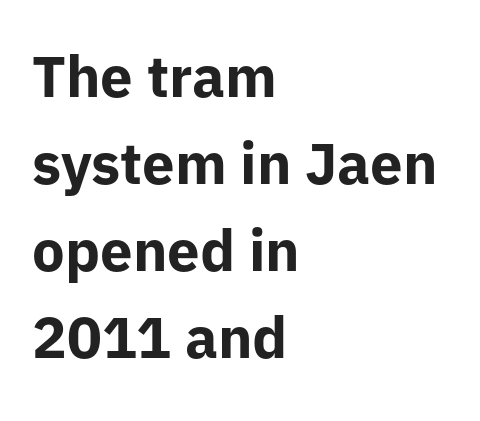
Nothing sits at the stroke ends, so this counts as sans-serif. Leftover space on each line is placed entirely after the last word. In terms of leading, this rendering sits right in the middle. Short note: letters normally spaced. A typesetter would call this proportional, since set widths differ per character.
